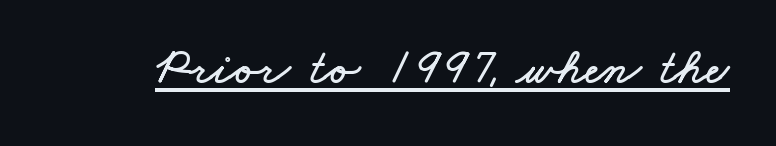
Q: Is the text underlined? A: Yes.
Q: Is the spacing between letters normal or unusually wide? A: Normal.
Q: Width (condensed, normal, or wide)? A: Wide.
Q: Stroke contrast? A: Low.
Q: x-height? A: Small.
Q: Monospaced? A: No.
